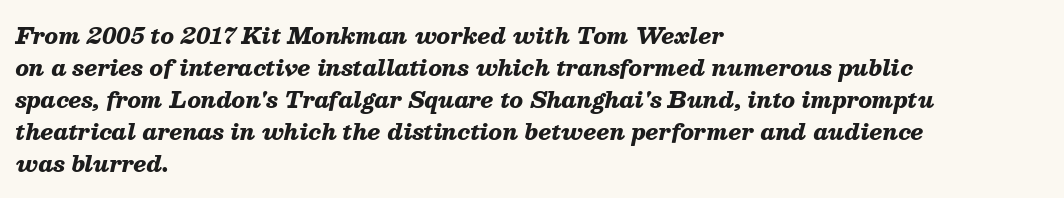
Q: Is the text bold? A: Yes.
Q: Is the text italic (slanted)? A: Yes, it leans right by about 13 degrees.
Q: Is the text underlined? A: No.
Q: How is the paragraph aligned? A: Left-aligned.
Q: Is the spacing between letters normal or unusually wide? A: Normal.
Q: Is the spacing between lines tight, normal or loose? A: Normal.
